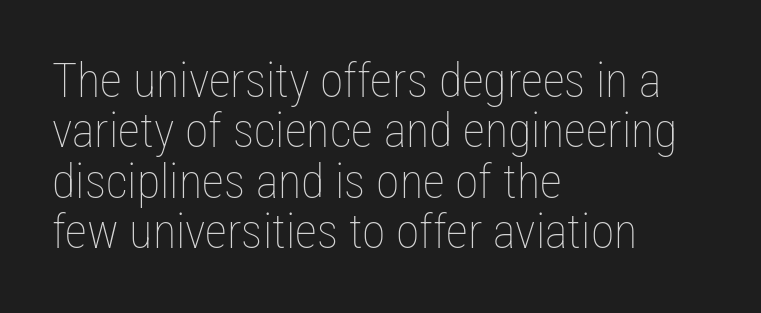
Words appear dense and cohesive because spacing is normal. A quiet, ordinary-to-light weight characterises the typeface. Posture: vertical. Is there much room between lines? No — they nearly touch.
